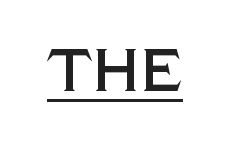
Q: Is the text italic (slanted)? A: No, it is upright.
Q: Is the typeface a serif or a sans-serif typeface? A: Sans-serif.
Q: Is the text underlined? A: Yes.
Q: Is the spacing between letters normal or unusually wide? A: Normal.
Q: Width (condensed, normal, or wide)? A: Normal.
Q: x-height? A: Large.
Q: Monospaced? A: No.
